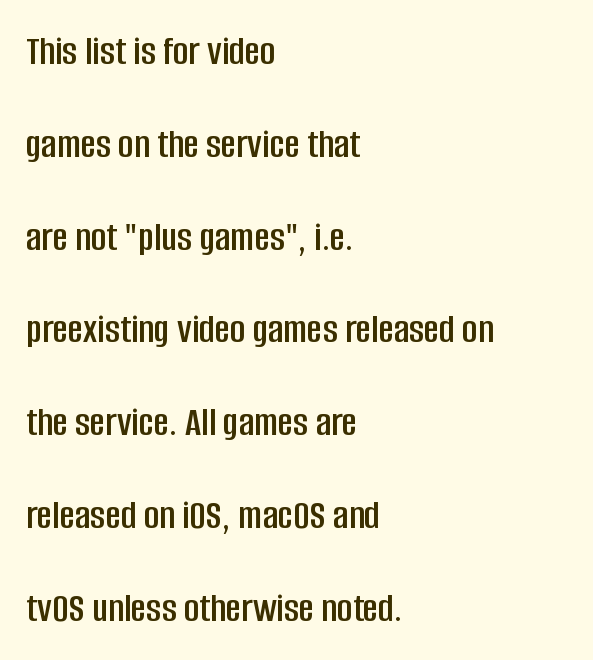
The image shows 42 px condensed sans-serif type, upright; set left-aligned, loose line spacing (2.21x), normal letter spacing, not underlined; low stroke contrast and a large x-height.
